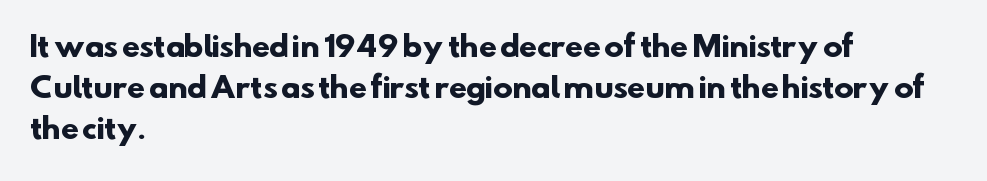
{"serif": "no", "bold": "yes", "weight": "heavy", "width": "normal", "stroke_contrast": "low", "x_height": "small", "monospaced": "no", "underline": "no", "align": "left", "line_spacing": "normal", "line_spacing_ratio": 1.42, "letter_spacing": "normal", "letter_spacing_em": 0.0, "glyph_px": 29}
